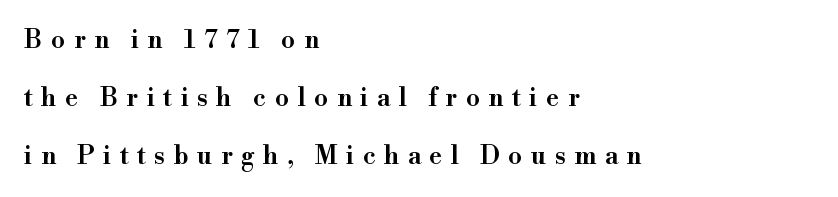
Q: Is the text bold? A: Semi-bold.
Q: Is the text italic (slanted)? A: No, it is upright.
Q: Is the text underlined? A: No.
Q: How is the paragraph aligned? A: Left-aligned.
Q: Is the spacing between letters normal or unusually wide? A: Unusually wide.
Q: Is the spacing between lines tight, normal or loose? A: Loose.
